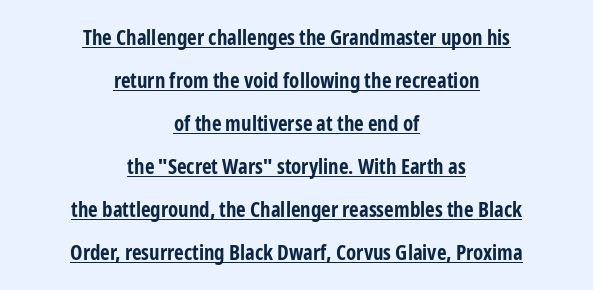
The image shows 21 px bold type, upright; set centered, loose line spacing (2.05x), normal letter spacing, underlined.
